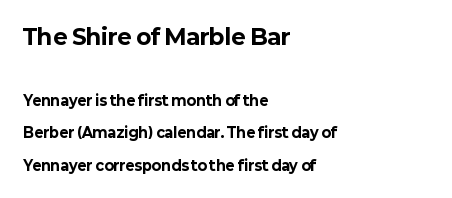
Students, note that the glyphs here touch the page at normal intervals. Is the lower block the larger one? No — the upper block carries the bigger type. This is the regular roman posture of the typeface. The paragraph shown leans on its left margin. You'd pick this weight for a headline — it's a proper bold. Descenders are the only things crossing below the line.
